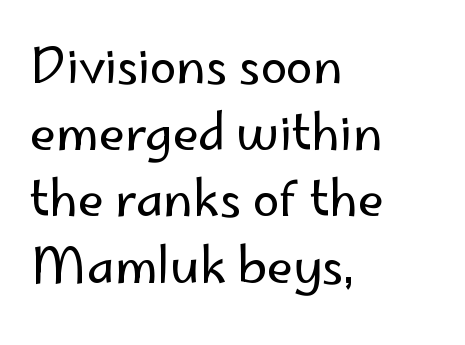
{"serif": "no", "italic": "no", "bold": "no", "weight": "regular", "width": "normal", "stroke_contrast": "low", "x_height": "small", "monospaced": "no", "underline": "no", "align": "left", "line_spacing": "normal", "line_spacing_ratio": 1.39, "letter_spacing": "normal", "letter_spacing_em": 0.0, "glyph_px": 48}
